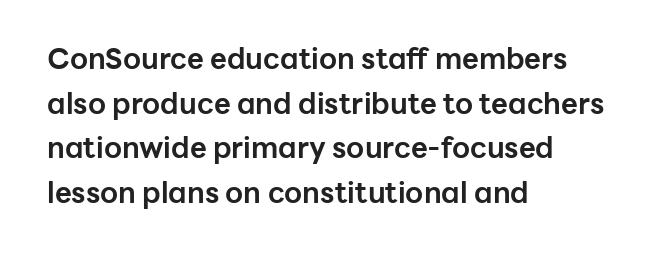
{"serif": "no", "italic": "no", "bold": "yes", "weight": "bold", "width": "normal", "stroke_contrast": "low", "x_height": "medium", "monospaced": "no", "underline": "no", "align": "left", "line_spacing": "normal", "line_spacing_ratio": 1.54, "letter_spacing": "normal", "letter_spacing_em": 0.0, "glyph_px": 29}
